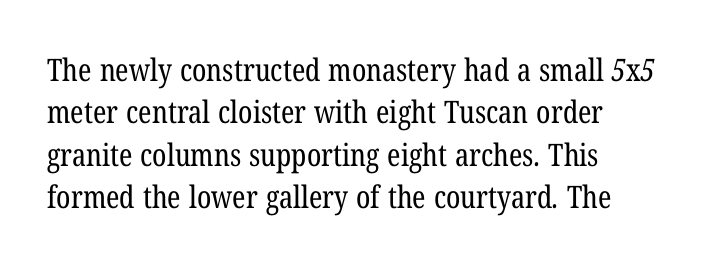
The image shows 31 px regular-weight, condensed serif type; set left-aligned, normal line spacing (1.37x), normal letter spacing, not underlined; low stroke contrast and a medium x-height.
